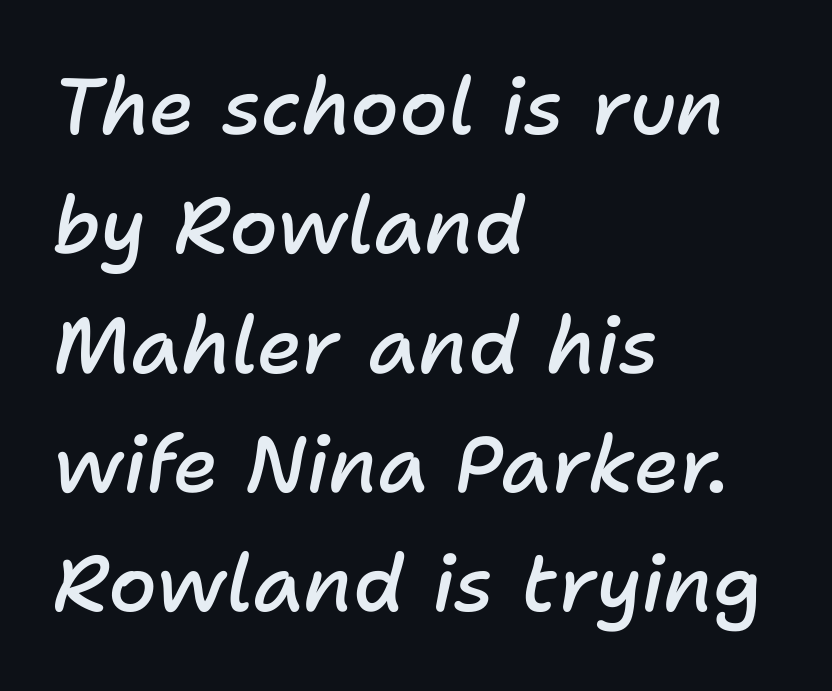
Q: Is the text bold? A: Semi-bold.
Q: Is the text italic (slanted)? A: Yes, it leans right by about 11 degrees.
Q: Is the text underlined? A: No.
Q: How is the paragraph aligned? A: Left-aligned.
Q: Is the spacing between letters normal or unusually wide? A: Normal.
Q: Is the spacing between lines tight, normal or loose? A: Normal.
Q: Width (condensed, normal, or wide)? A: Normal.
Q: Stroke contrast? A: Low.
Q: x-height? A: Medium.
Q: Monospaced? A: No.
